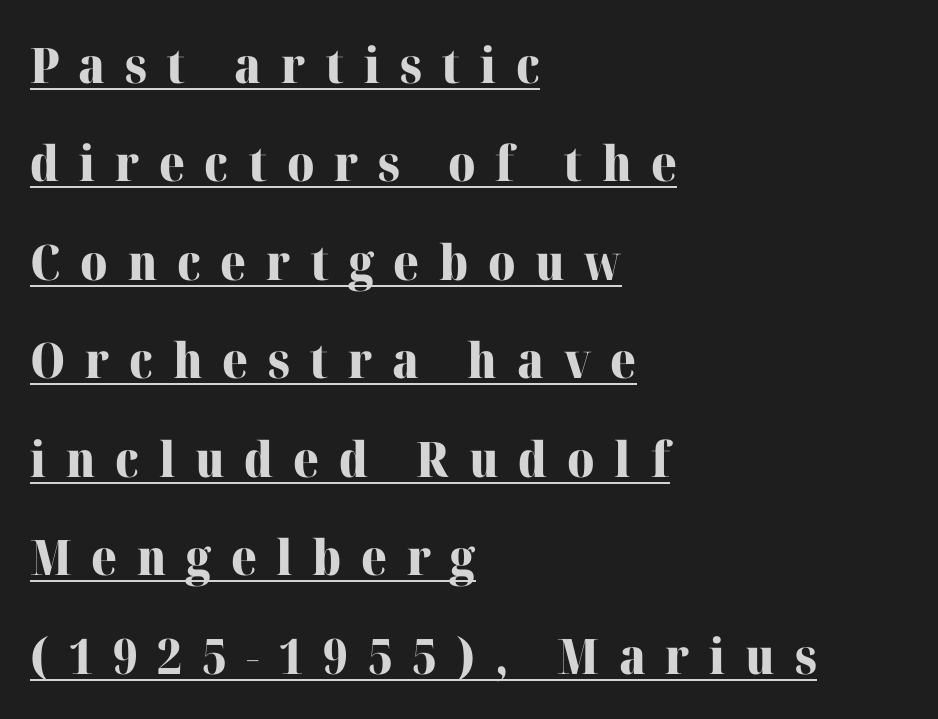
Q: Is the text bold? A: Yes.
Q: Is the text italic (slanted)? A: No, it is upright.
Q: Is the typeface a serif or a sans-serif typeface? A: Serif.
Q: Is the text underlined? A: Yes.
Q: How is the paragraph aligned? A: Left-aligned.
Q: Is the spacing between letters normal or unusually wide? A: Unusually wide.
Q: Is the spacing between lines tight, normal or loose? A: Loose.
Q: Width (condensed, normal, or wide)? A: Normal.
Q: Stroke contrast? A: High.
Q: x-height? A: Medium.
Q: Monospaced? A: No.
